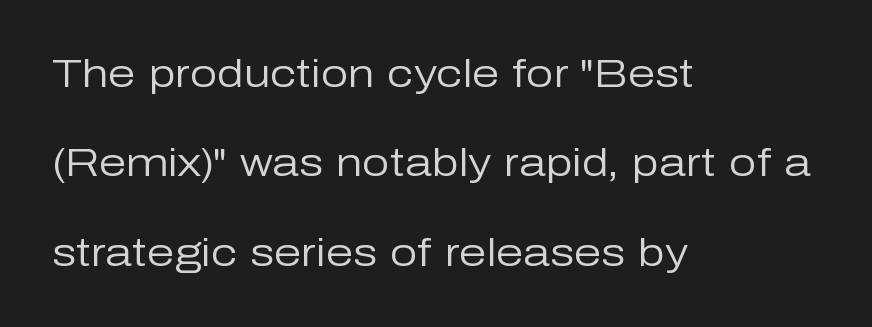
The image shows 39 px regular-weight sans-serif type, upright; set left-aligned, loose line spacing (2.29x), normal letter spacing, not underlined; low stroke contrast and a medium x-height.
